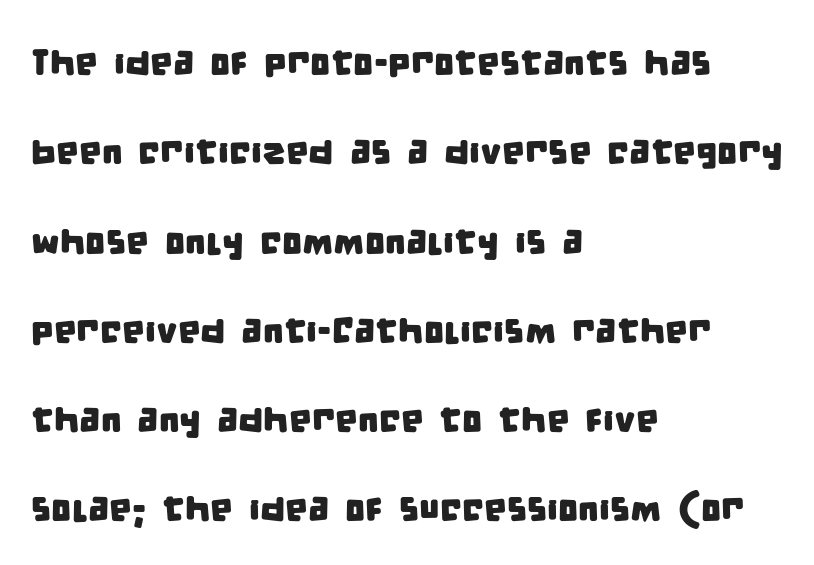
{"serif": "no", "width": "condensed", "stroke_contrast": "low", "x_height": "large", "monospaced": "no", "underline": "no", "align": "left", "line_spacing": "loose", "line_spacing_ratio": 2.48, "letter_spacing": "normal", "letter_spacing_em": 0.0, "glyph_px": 36}
